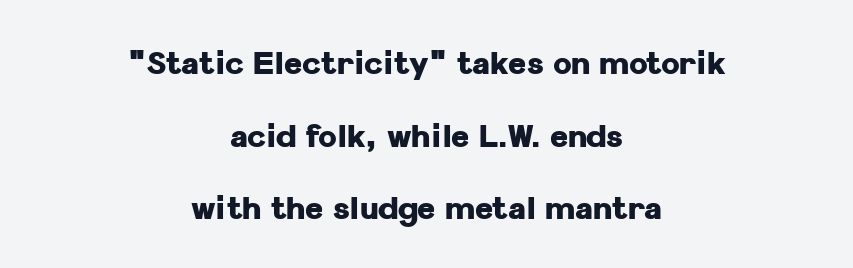
Here the designer chose a conventional face with non-uniform glyph widths. The type is set solid horizontally, with unmodified tracking. Bold? Absolutely — the strokes are thick and heavy. The space directly below the letters is spotless. The font's upright variant was chosen for this text. Compared with a flush-left layout, this one balances lines on the center instead.
